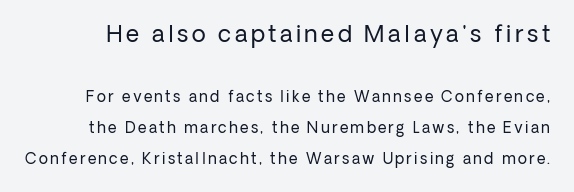
The image shows 23 px text type, upright; set loose line spacing (2.06x), not underlined; the first (top) block is 1.53x larger.
